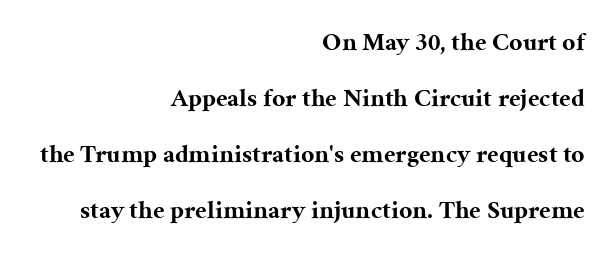
Q: Is the text bold? A: Yes.
Q: Is the text italic (slanted)? A: No, it is upright.
Q: Is the text underlined? A: No.
Q: How is the paragraph aligned? A: Right-aligned.
Q: Is the spacing between letters normal or unusually wide? A: Normal.
Q: Is the spacing between lines tight, normal or loose? A: Loose.
